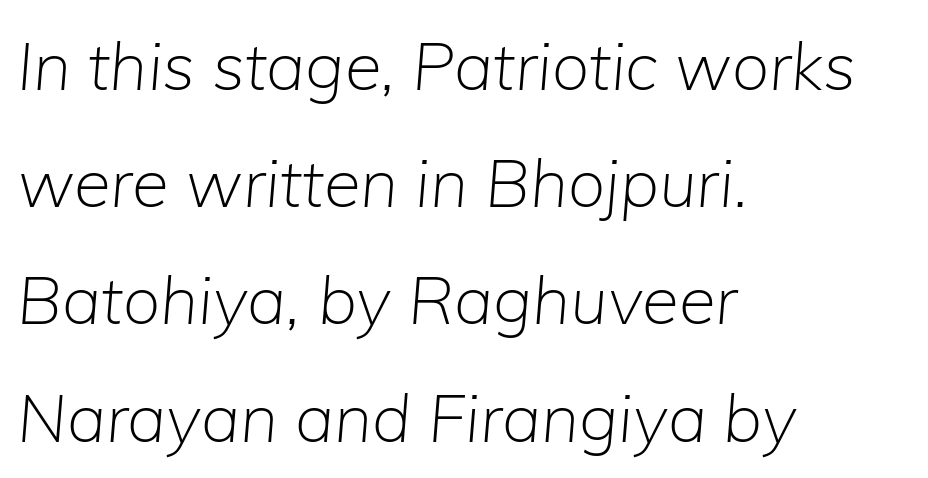
Q: Is the text bold? A: No.
Q: Is the text italic (slanted)? A: Yes, it leans right by about 5 degrees.
Q: Is the text underlined? A: No.
Q: How is the paragraph aligned? A: Left-aligned.
Q: Is the spacing between letters normal or unusually wide? A: Normal.
Q: Width (condensed, normal, or wide)? A: Normal.
Q: Stroke contrast? A: Low.
Q: x-height? A: Medium.
Q: Monospaced? A: No.
